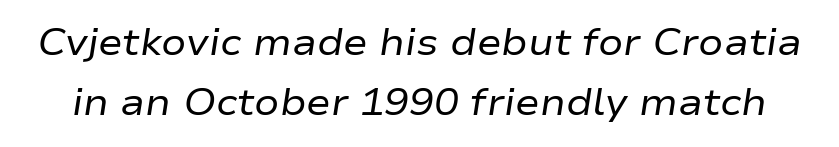
Q: Is the text bold? A: No.
Q: Is the text italic (slanted)? A: Yes, it leans right by about 9 degrees.
Q: Is the text underlined? A: No.
Q: Is the spacing between letters normal or unusually wide? A: Normal.
Q: Is the spacing between lines tight, normal or loose? A: Normal.
Q: Width (condensed, normal, or wide)? A: Wide.
Q: Stroke contrast? A: Low.
Q: x-height? A: Medium.
Q: Monospaced? A: No.
